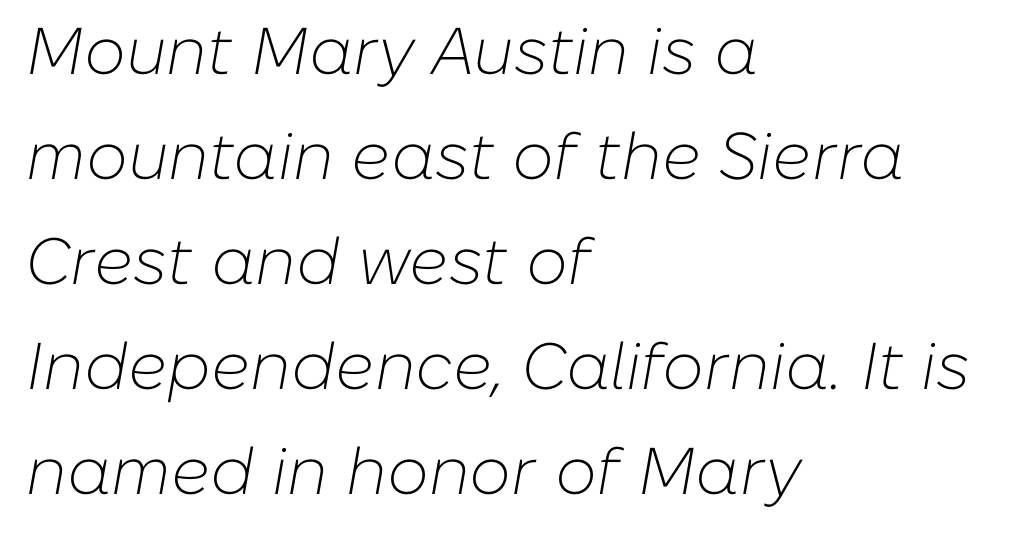
{"italic": "yes", "lean": "right", "slant_degrees": 10, "bold": "no", "weight": "light", "width": "normal", "stroke_contrast": "low", "x_height": "medium", "monospaced": "no", "underline": "no", "align": "left", "line_spacing": "normal", "line_spacing_ratio": 1.59, "letter_spacing": "normal", "letter_spacing_em": 0.0, "glyph_px": 66}
